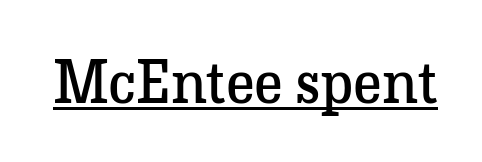
The image shows 61 px regular-weight serif type, upright; set normal letter spacing, underlined; low stroke contrast and a medium x-height.
